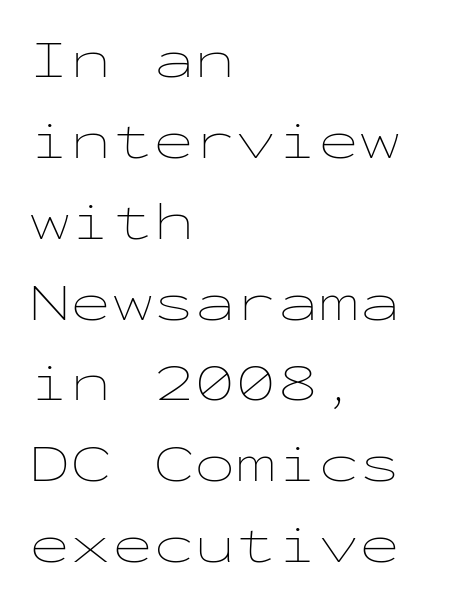
The image shows 55 px thin, wide type, upright, monospaced; set left-aligned, normal line spacing (1.47x), normal letter spacing, not underlined; low stroke contrast and a medium x-height.
